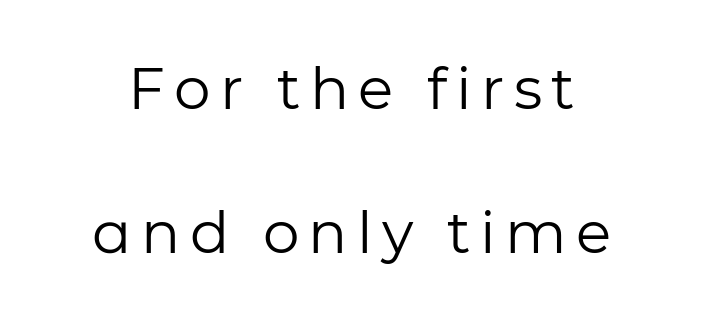
{"serif": "no", "italic": "no", "bold": "no", "weight": "regular", "width": "normal", "stroke_contrast": "low", "x_height": "medium", "monospaced": "no", "underline": "no", "line_spacing": "loose", "line_spacing_ratio": 2.48, "glyph_px": 58}
